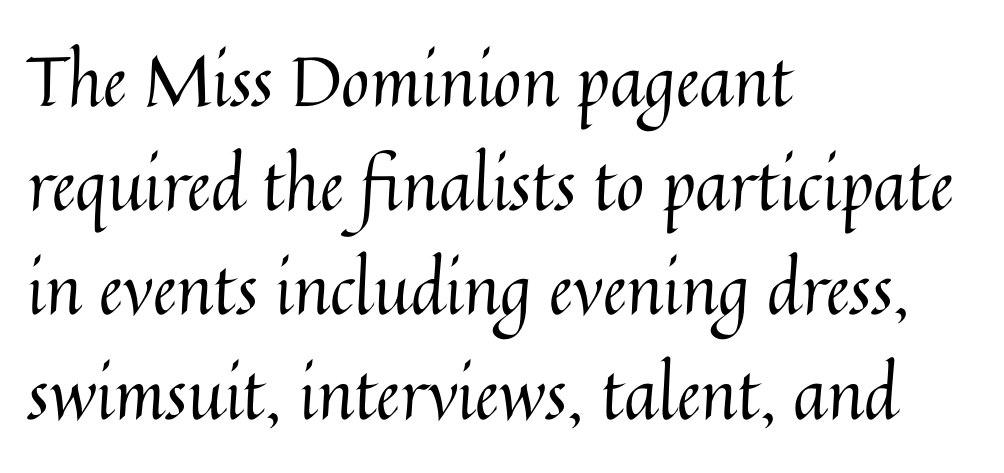
{"bold": "no", "weight": "regular", "width": "normal", "stroke_contrast": "medium", "x_height": "medium", "monospaced": "no", "underline": "no", "align": "left", "line_spacing": "normal", "line_spacing_ratio": 1.51, "letter_spacing": "normal", "letter_spacing_em": 0.0, "glyph_px": 69}
